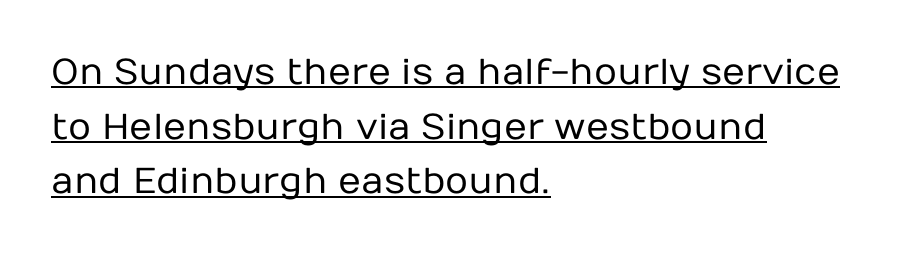
You can tell it's not italic because the verticals are truly vertical. Stem width sits at or under what a default text font uses. Quick note: underline on. The letters advance in unequal steps, a hallmark of proportional type. The ragged edge is on the right, which tells us the setting is flush left.
